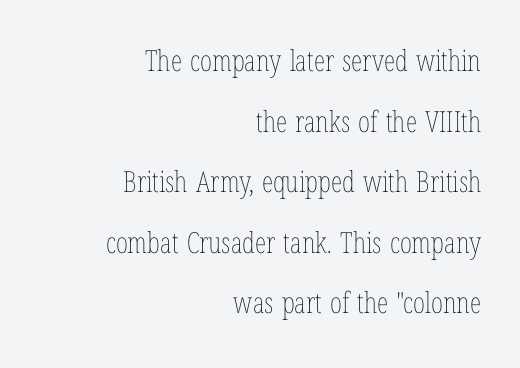
{"italic": "no", "bold": "no", "weight": "thin", "width": "condensed", "stroke_contrast": "low", "x_height": "medium", "monospaced": "no", "underline": "no", "align": "right", "line_spacing": "loose", "line_spacing_ratio": 2.09, "letter_spacing": "normal", "letter_spacing_em": 0.0, "glyph_px": 29}
